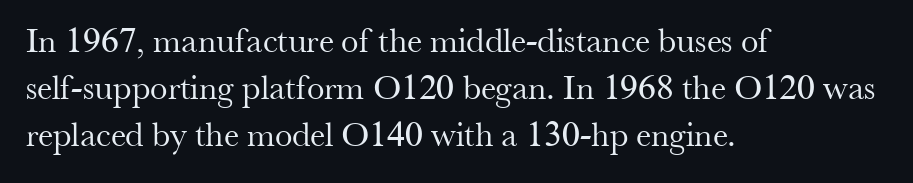
Q: Is the text bold? A: No.
Q: Is the text italic (slanted)? A: No, it is upright.
Q: Is the typeface a serif or a sans-serif typeface? A: Serif.
Q: Is the text underlined? A: No.
Q: How is the paragraph aligned? A: Left-aligned.
Q: Is the spacing between letters normal or unusually wide? A: Normal.
Q: Is the spacing between lines tight, normal or loose? A: Normal.
Q: Width (condensed, normal, or wide)? A: Normal.
Q: Stroke contrast? A: Medium.
Q: x-height? A: Small.
Q: Monospaced? A: No.
